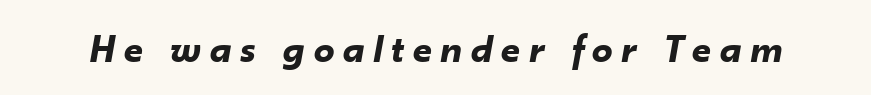
{"italic": "yes", "lean": "right", "slant_degrees": 10, "bold": "yes", "weight": "bold", "width": "normal", "stroke_contrast": "low", "x_height": "small", "monospaced": "no", "underline": "no", "letter_spacing": "wide", "letter_spacing_em": 0.21, "glyph_px": 41}
